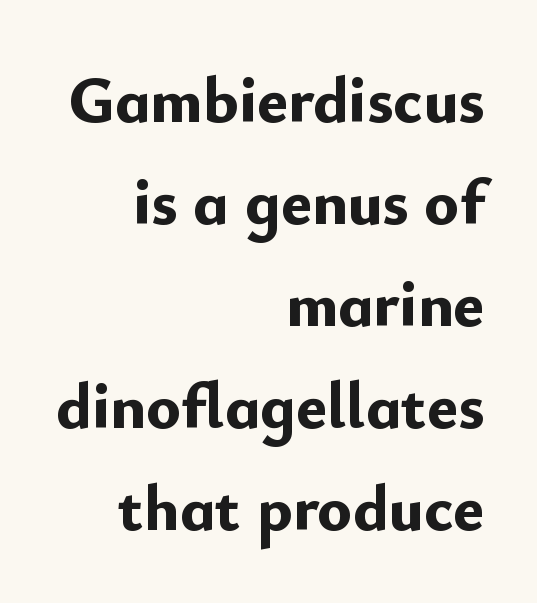
Q: Is the text bold? A: Yes.
Q: Is the text italic (slanted)? A: No, it is upright.
Q: Is the typeface a serif or a sans-serif typeface? A: Sans-serif.
Q: Is the text underlined? A: No.
Q: How is the paragraph aligned? A: Right-aligned.
Q: Is the spacing between letters normal or unusually wide? A: Normal.
Q: Is the spacing between lines tight, normal or loose? A: Normal.
Q: Width (condensed, normal, or wide)? A: Normal.
Q: Stroke contrast? A: Low.
Q: x-height? A: Small.
Q: Monospaced? A: No.
